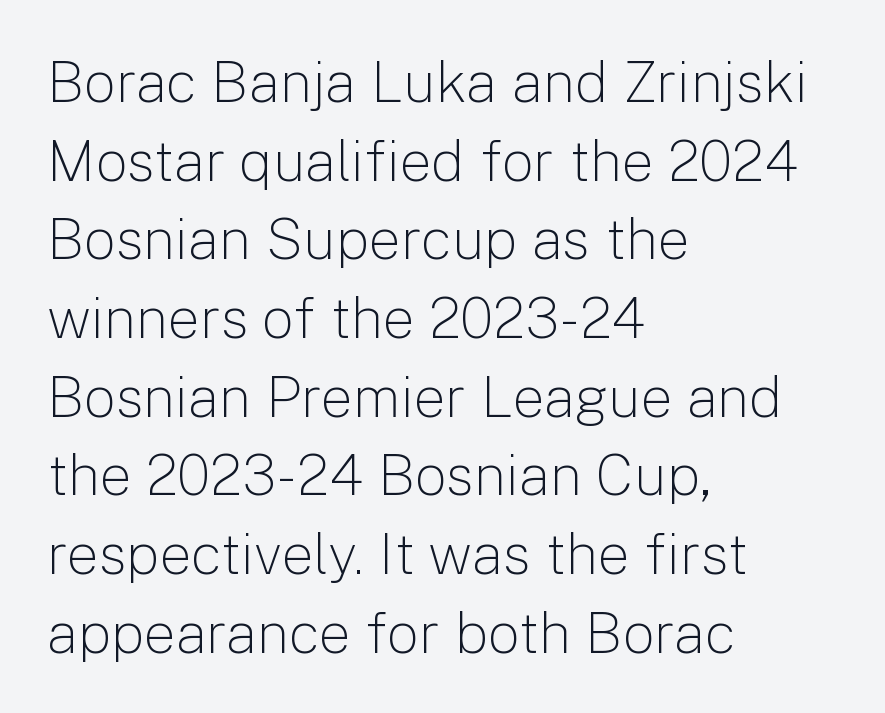
This sample has the flowing, uneven cadence of proportional lettering. The font's upright variant was chosen for this text. Characters follow at the spacing the type designer built in. Is the stroke heavy? The answer is a plain regular-or-lighter. The passage shown is typeset with a sans-serif family. Underline: absent.
